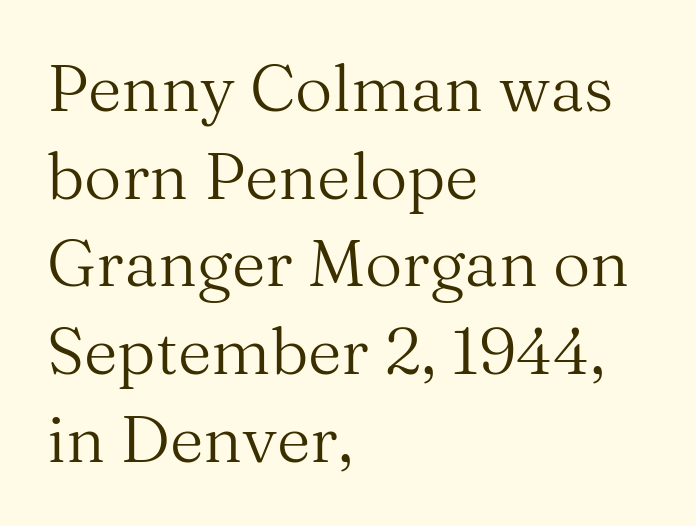
The vertical gap from one line to the next is medium. The lines are quadded left. Designer's note — italics off, roman on. Typographically, this falls in the serif category.
